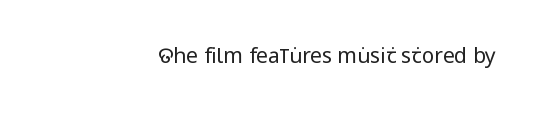
Heaviness? Minimal to ordinary, like unemphasized prose. The horizontal fit of the characters is conventional and even. Words float on clear page, feet unadorned. The paragraph shown leans on its right margin. The axis of the letterforms is exactly vertical.
